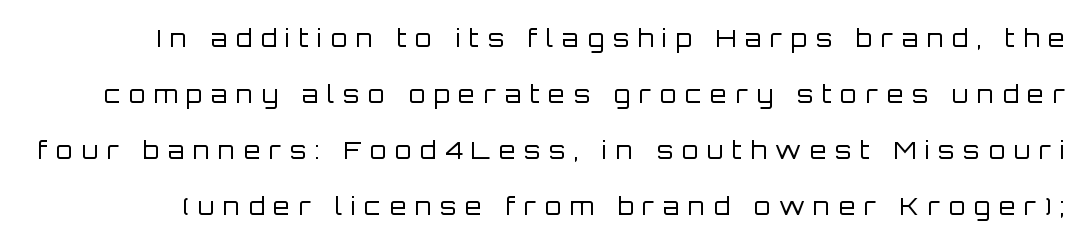
{"italic": "no", "bold": "no", "underline": "no", "line_spacing": "loose", "line_spacing_ratio": 2.34, "letter_spacing": "wide", "letter_spacing_em": 0.36, "glyph_px": 24}
